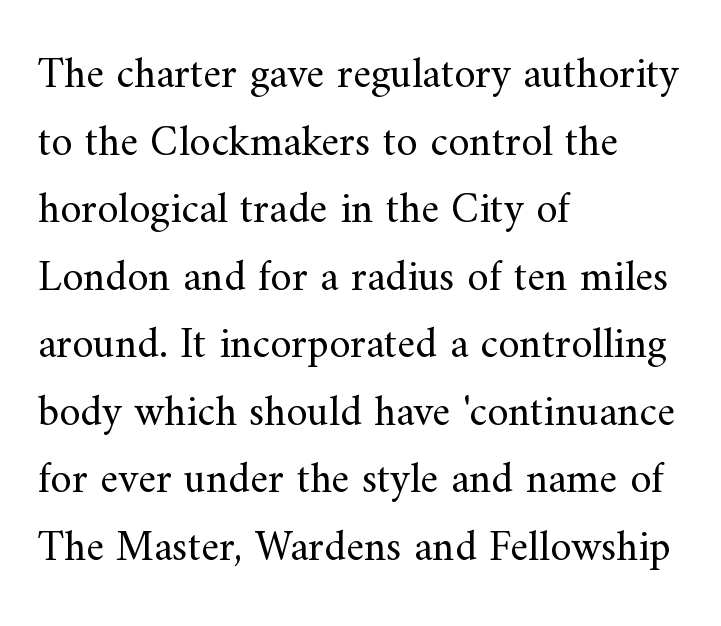
Proportional: the letters do not fall into vertical columns. The passage shown is typeset with a serif family. Whoever set this chose a conventional vertical rhythm. Default kerning and tracking; the words read as compact shapes. Every stem runs plumb, perpendicular to the baseline.
